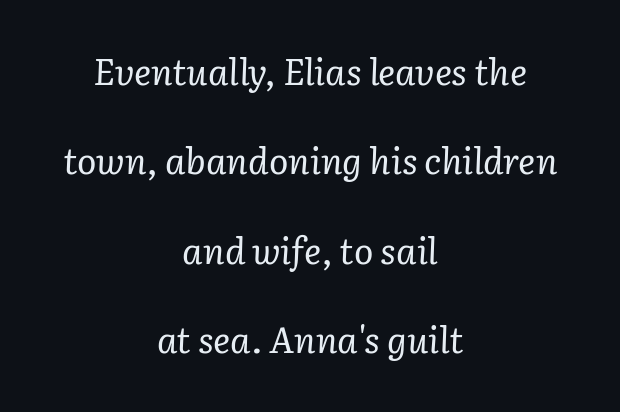
These lines are centered, leaving both edges ragged. Looks like regular typesetting: each glyph gets only the width it needs. When letters slant like this, we call the style italic. The letterforms sit at book weight or below. Look at the tracking — it's just the regular setting, nothing added. The block of text is sparse from top to bottom, with ample space between rows.
